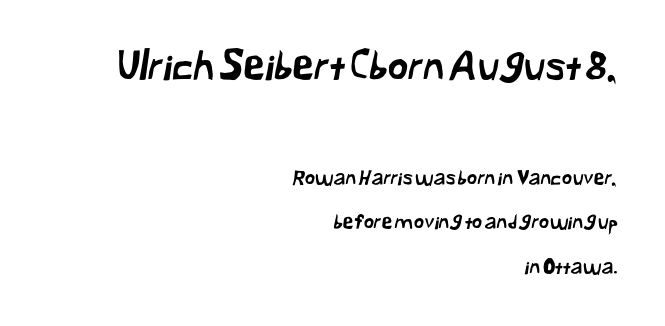
Where is the straight margin? On the right. Honestly, the rows look like they've been pulled way apart. Do the characters align in a grid? No, the font is proportional. Beneath every word, the page is bare. The block sitting higher on the canvas is the one with enlarged characters. I'd call this a sans setting — the letters go barefoot.
